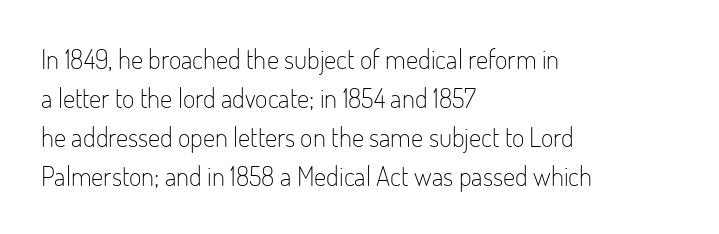
Q: Is the text bold? A: No.
Q: Is the text italic (slanted)? A: No, it is upright.
Q: Is the text underlined? A: No.
Q: How is the paragraph aligned? A: Left-aligned.
Q: Is the spacing between letters normal or unusually wide? A: Normal.
Q: Is the spacing between lines tight, normal or loose? A: Normal.
